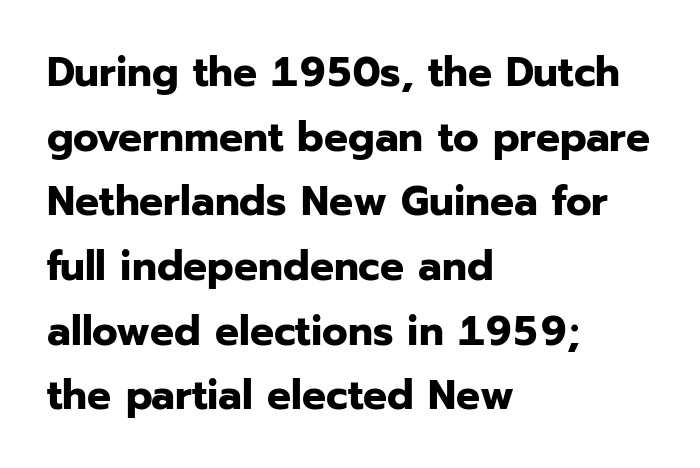
The image shows 42 px bold sans-serif type, upright; set left-aligned, normal line spacing (1.54x), normal letter spacing, not underlined; low stroke contrast and a medium x-height.
